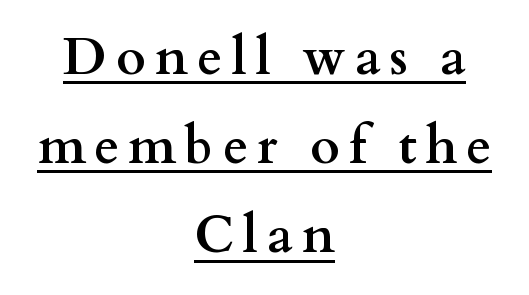
{"serif": "yes", "italic": "no", "bold": "yes", "weight": "semibold", "width": "wide", "stroke_contrast": "medium", "x_height": "small", "monospaced": "no", "underline": "yes", "align": "center", "line_spacing_ratio": 1.75, "glyph_px": 51}
